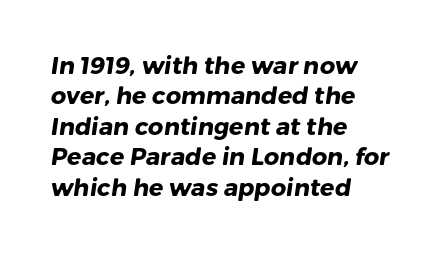
Q: Is the text bold? A: Yes.
Q: Is the text underlined? A: No.
Q: How is the paragraph aligned? A: Left-aligned.
Q: Is the spacing between letters normal or unusually wide? A: Normal.
Q: Is the spacing between lines tight, normal or loose? A: Normal.
